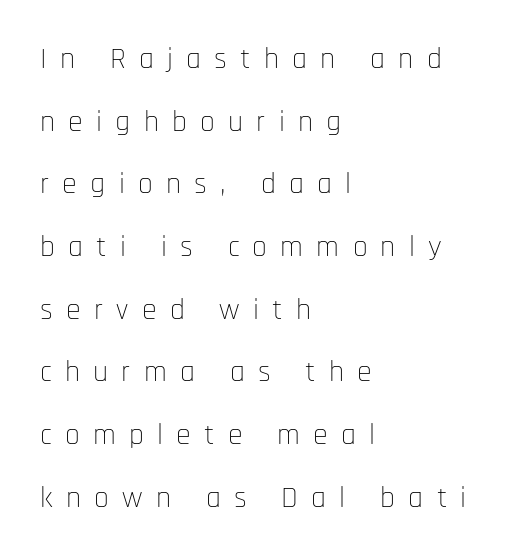
Type style note: lacks serifs. The strokes carry an ordinary text weight at most. Clear beneath every line of the passage. How would I describe the line gaps? Wide and relaxed.
